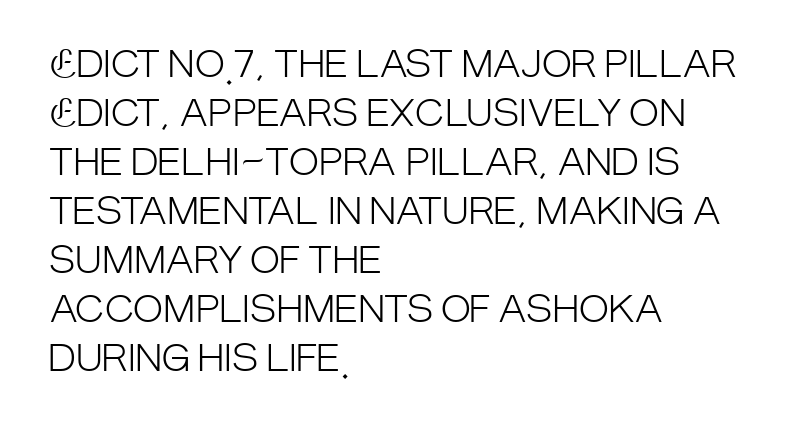
Bare-footed words on every line. The face used here is proportionally spaced, like ordinary book or web type. You can tell it's not italic because the verticals are truly vertical. Standard letterfit; no display-style spreading of the glyphs. Does the type have serifs? No, each stem ends abruptly. The rendering uses a moderate line-height, typical for paragraphs.
